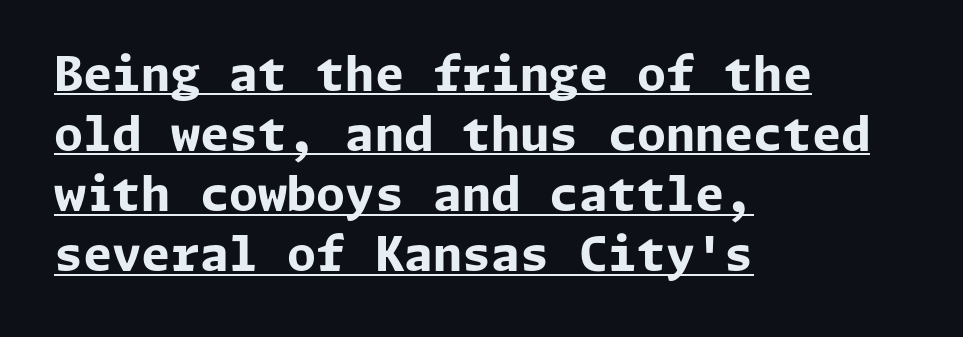
{"serif": "no", "italic": "no", "bold": "yes", "weight": "bold", "width": "normal", "stroke_contrast": "low", "x_height": "medium", "underline": "yes", "align": "left", "line_spacing": "normal", "line_spacing_ratio": 1.28, "letter_spacing": "normal", "letter_spacing_em": 0.0, "glyph_px": 47}
